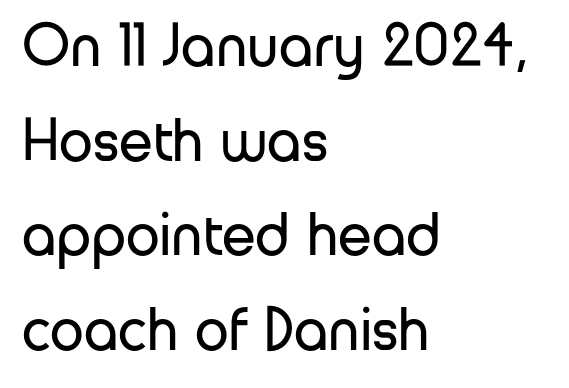
{"serif": "no", "italic": "no", "bold": "no", "weight": "regular", "width": "normal", "stroke_contrast": "low", "x_height": "medium", "monospaced": "no", "underline": "no", "align": "left", "line_spacing": "normal", "line_spacing_ratio": 1.55, "letter_spacing": "normal", "letter_spacing_em": 0.0, "glyph_px": 61}
